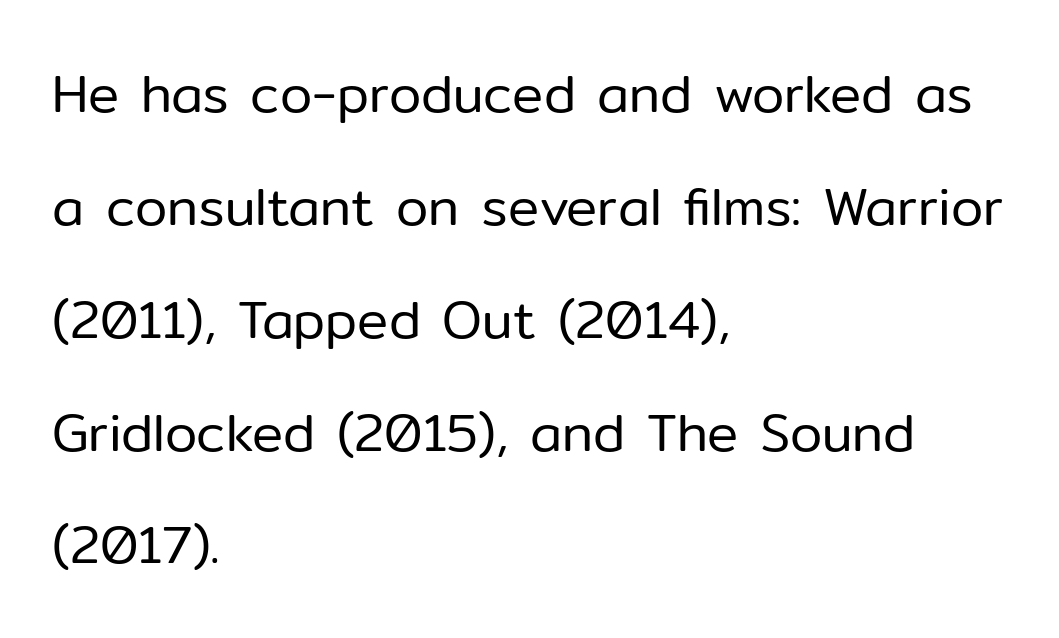
Q: Is the text bold? A: No.
Q: Is the text italic (slanted)? A: No, it is upright.
Q: Is the typeface a serif or a sans-serif typeface? A: Sans-serif.
Q: Is the text underlined? A: No.
Q: How is the paragraph aligned? A: Left-aligned.
Q: Is the spacing between letters normal or unusually wide? A: Normal.
Q: Is the spacing between lines tight, normal or loose? A: Loose.
Q: Width (condensed, normal, or wide)? A: Normal.
Q: Stroke contrast? A: Low.
Q: x-height? A: Medium.
Q: Monospaced? A: No.
